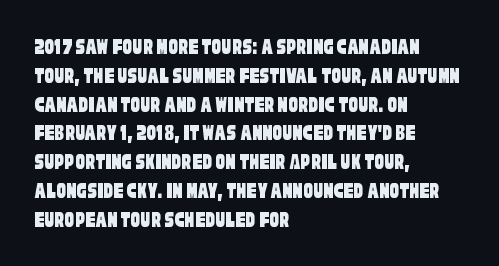
The ragged edge is on the right, which tells us the setting is flush left. Descenders are the only things crossing below the line. Tracking here is standard; glyphs follow each other at the usual distance.
